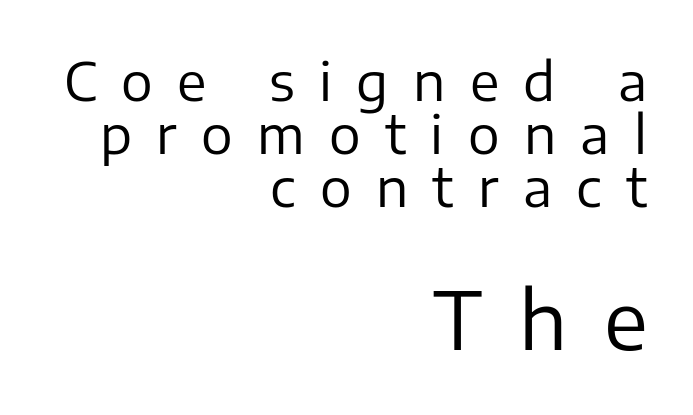
The typography opts for an upright posture over an oblique one. Visually the block forms a straight wall on the right and a jagged coastline on the left. Small over large — that's the arrangement of the two blocks here. Letters rest on an invisible, unmarked baseline.
